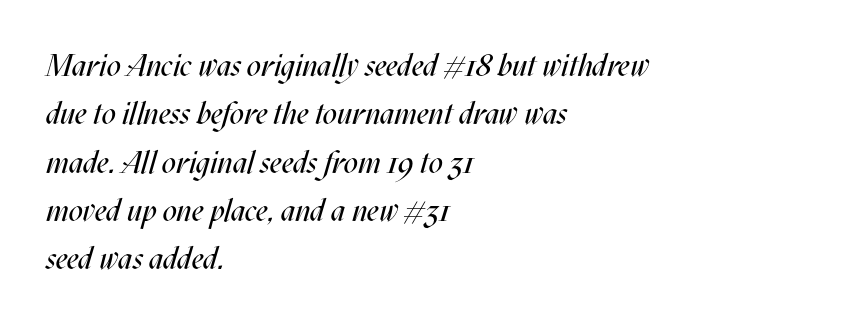
{"italic": "yes", "lean": "right", "slant_degrees": 17, "bold": "no", "weight": "regular", "width": "condensed", "stroke_contrast": "medium", "x_height": "large", "monospaced": "no", "underline": "no", "align": "left", "line_spacing": "normal", "line_spacing_ratio": 1.56, "letter_spacing": "normal", "letter_spacing_em": 0.0, "glyph_px": 31}
